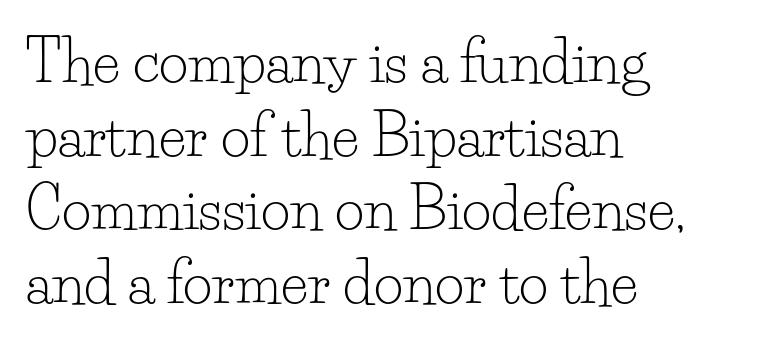
Proportional: the letters do not fall into vertical columns. These lines keep a tight, regular rhythm from letter to letter. Rows of type keep a routine distance in the vertical direction. Quick note: underline off. Characters remain perfectly vertical along every line.
